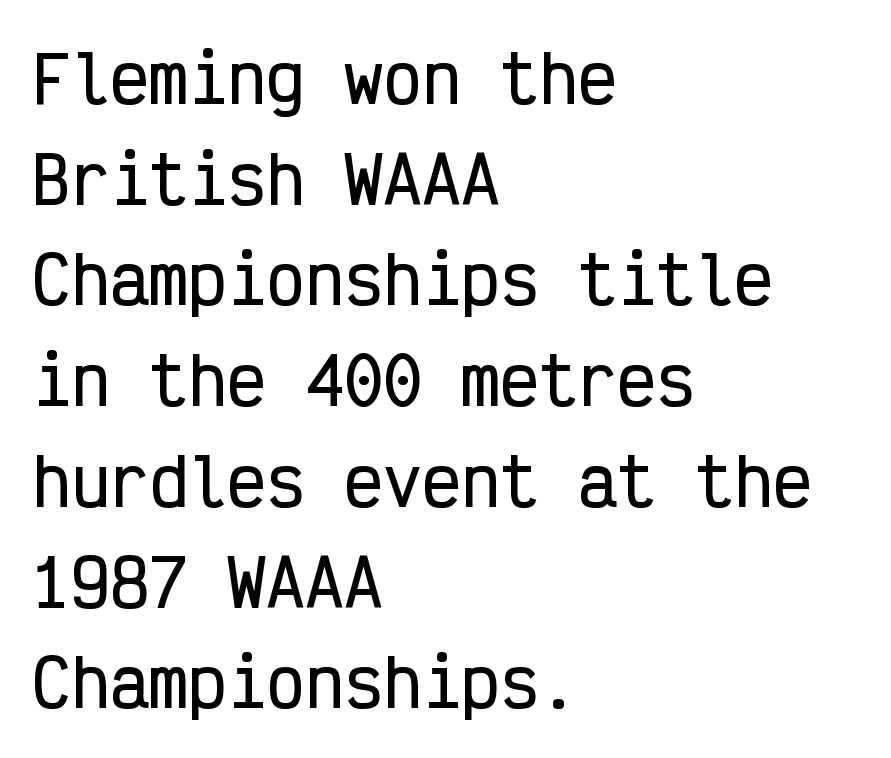
Beneath every word, the page is bare. These lines sit exactly where default settings would place them. Left-aligned paragraph, ragged on the right. A roman cut, with each character standing at attention. Typographically, this falls in the sans-serif category.
